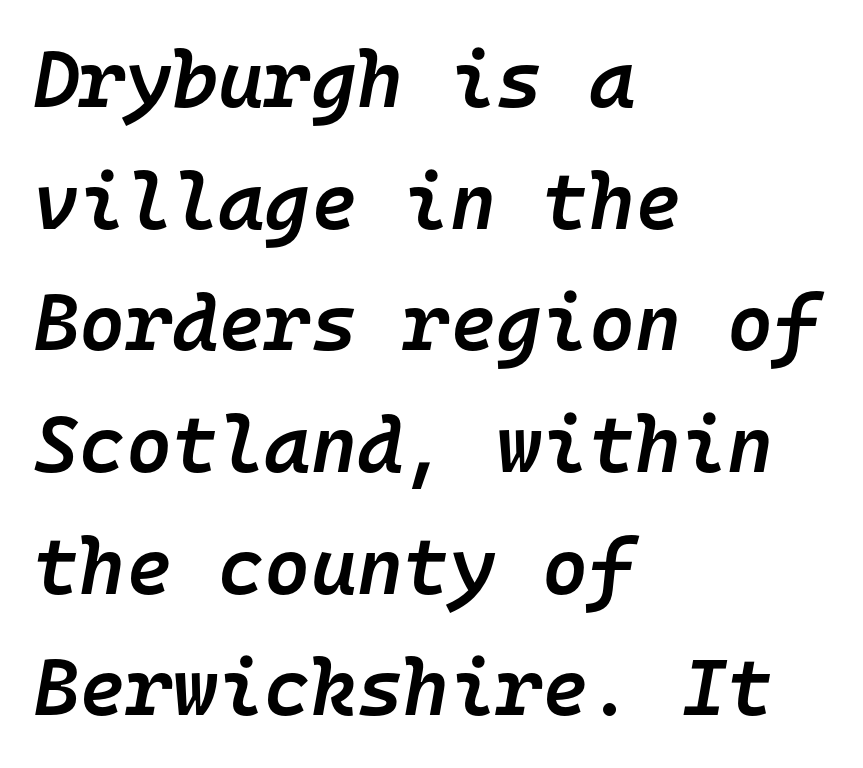
Q: Is the text bold? A: Semi-bold.
Q: Is the text italic (slanted)? A: Yes, it leans right by about 10 degrees.
Q: Is the text underlined? A: No.
Q: How is the paragraph aligned? A: Left-aligned.
Q: Is the spacing between letters normal or unusually wide? A: Normal.
Q: Is the spacing between lines tight, normal or loose? A: Normal.
Q: Width (condensed, normal, or wide)? A: Normal.
Q: Stroke contrast? A: Low.
Q: x-height? A: Medium.
Q: Monospaced? A: Yes.
